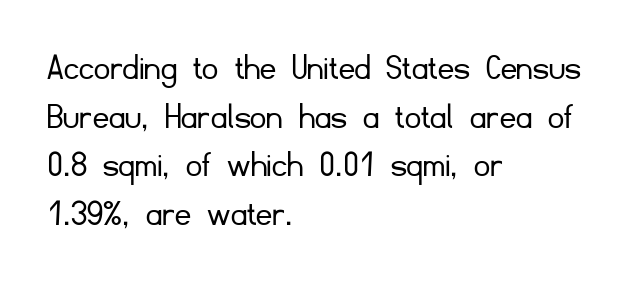
Spacing verdict: proportional, widths tailored to each character. The designer left line spacing at the default. No letter is thick-stroked: the sample isn't bold. Nothing unusual about the tracking: characters are spaced as the font intends. Visually the block forms a straight wall on the left and a jagged coastline on the right.
